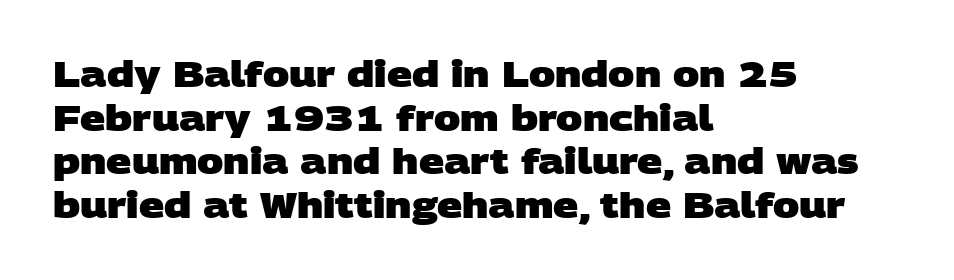
The image shows 35 px heavy, wide sans-serif type; set left-aligned, normal line spacing (1.25x), normal letter spacing, not underlined; low stroke contrast and a large x-height.
